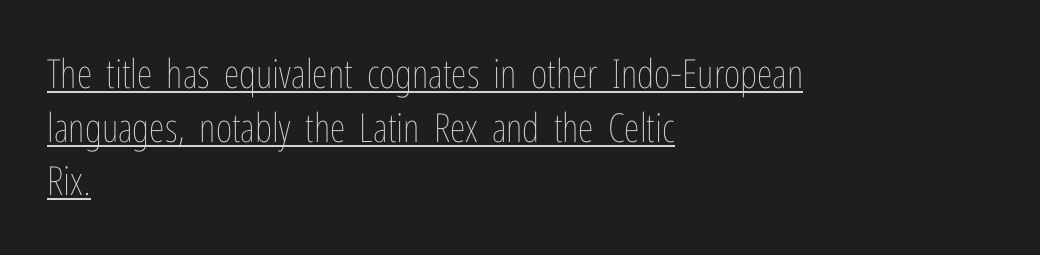
The image shows 40 px thin, condensed type, upright; set left-aligned, normal line spacing (1.34x), normal letter spacing, underlined; low stroke contrast and a medium x-height.
